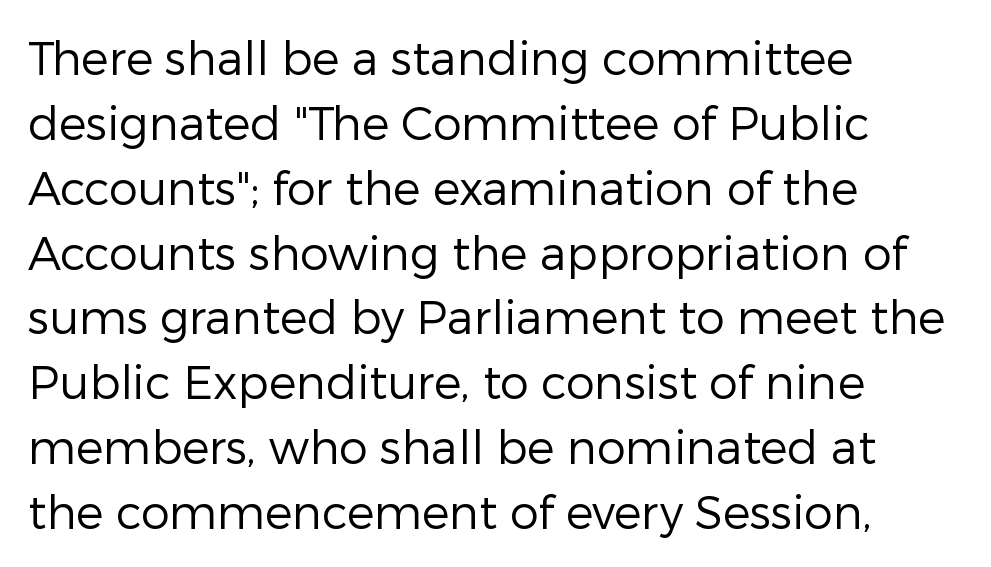
Q: Is the text bold? A: No.
Q: Is the text italic (slanted)? A: No, it is upright.
Q: Is the typeface a serif or a sans-serif typeface? A: Sans-serif.
Q: Is the text underlined? A: No.
Q: How is the paragraph aligned? A: Left-aligned.
Q: Is the spacing between letters normal or unusually wide? A: Normal.
Q: Is the spacing between lines tight, normal or loose? A: Normal.
Q: Width (condensed, normal, or wide)? A: Normal.
Q: Stroke contrast? A: Low.
Q: x-height? A: Medium.
Q: Monospaced? A: No.
